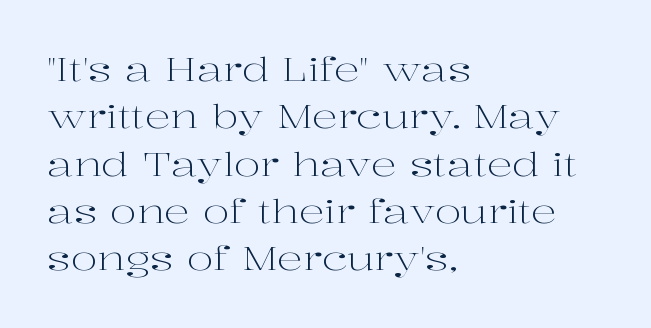
{"serif": "yes", "italic": "no", "bold": "no", "weight": "light", "width": "wide", "stroke_contrast": "high", "x_height": "medium", "monospaced": "no", "underline": "no", "align": "left", "line_spacing": "normal", "line_spacing_ratio": 1.48, "letter_spacing": "normal", "letter_spacing_em": 0.0, "glyph_px": 32}
